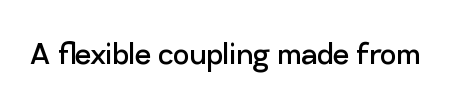
The image shows 36 px regular-weight sans-serif type, upright; set normal letter spacing, not underlined; low stroke contrast and a medium x-height.
